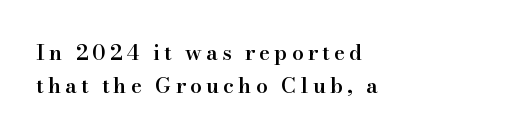
The typography opts for an upright posture over an oblique one. Tracking value appears strongly positive — letters spread wide. How heavy is the stroke? Medium-heavy — a semibold, shy of bold. Compared with typical paragraphs, the rows here are spaced about the same.
